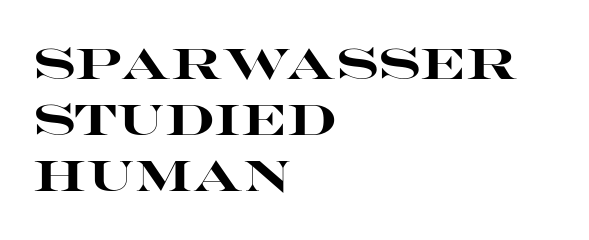
Q: Is the text bold? A: Yes.
Q: Is the text italic (slanted)? A: No, it is upright.
Q: Is the typeface a serif or a sans-serif typeface? A: Serif.
Q: Is the text underlined? A: No.
Q: How is the paragraph aligned? A: Left-aligned.
Q: Is the spacing between letters normal or unusually wide? A: Normal.
Q: Is the spacing between lines tight, normal or loose? A: Normal.
Q: Width (condensed, normal, or wide)? A: Wide.
Q: Stroke contrast? A: High.
Q: x-height? A: Large.
Q: Monospaced? A: No.
